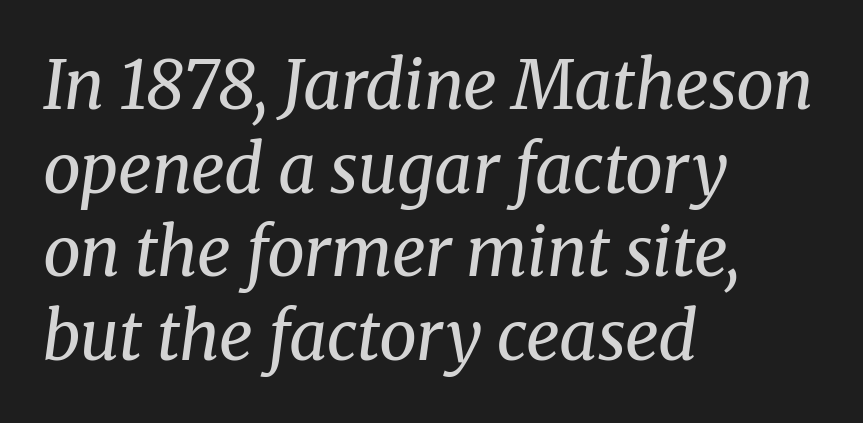
{"serif": "yes", "italic": "yes", "lean": "right", "slant_degrees": 8, "bold": "no", "weight": "regular", "width": "normal", "stroke_contrast": "medium", "x_height": "medium", "monospaced": "no", "underline": "no", "align": "left", "line_spacing": "normal", "line_spacing_ratio": 1.25, "letter_spacing": "normal", "letter_spacing_em": 0.0, "glyph_px": 67}
